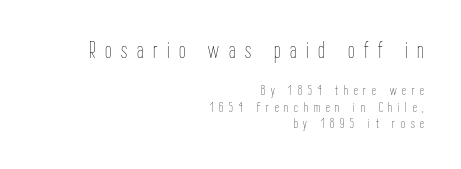
{"italic": "no", "bold": "no", "underline": "no", "align": "right", "line_spacing_ratio": 1.17, "letter_spacing": "wide", "letter_spacing_em": 0.42, "larger_block": "first", "size_ratio": 1.64, "glyph_px": 23}
